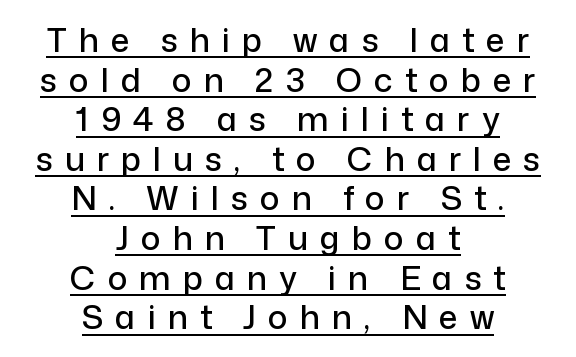
{"serif": "no", "italic": "no", "width": "normal", "stroke_contrast": "low", "x_height": "medium", "monospaced": "no", "underline": "yes", "align": "center", "line_spacing_ratio": 1.2, "letter_spacing": "wide", "letter_spacing_em": 0.36, "glyph_px": 33}
